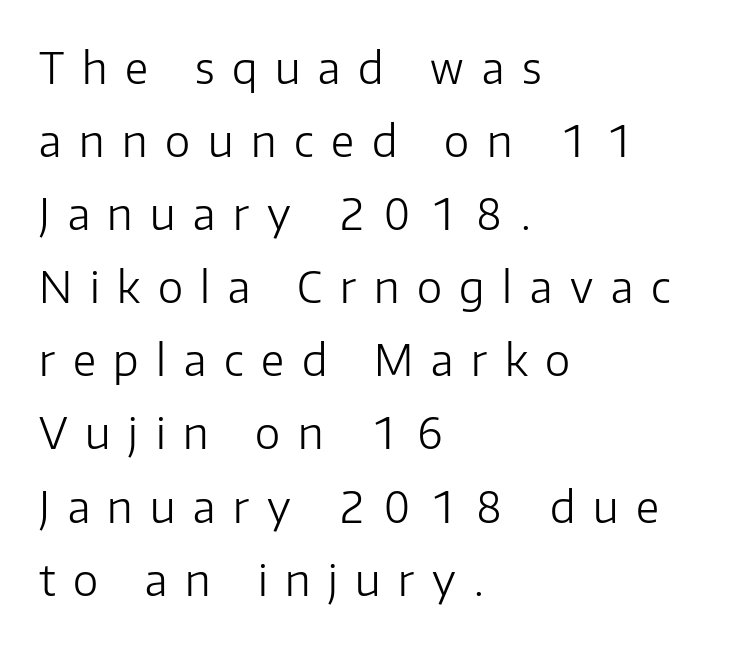
The image shows 43 px light sans-serif type, upright; set left-aligned, normal line spacing (1.7x), unusually wide letter spacing (+0.41 em), not underlined; low stroke contrast and a medium x-height.
